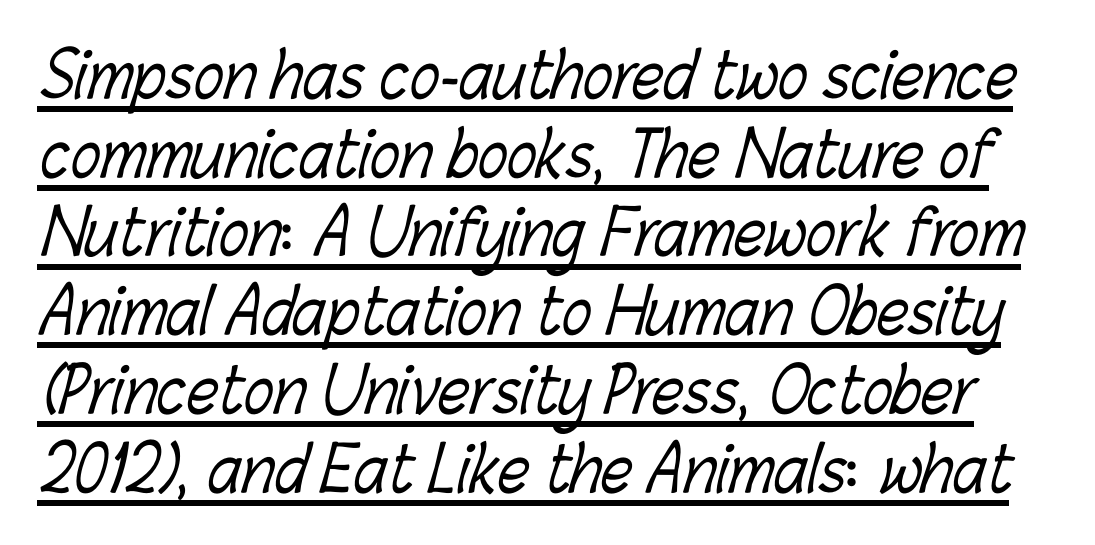
Character widths vary here, with narrow letters taking less room than wide ones. Caption: face not bold, strokes unweighted. The typesetter has applied underlining to the passage shown. The lines sit at an ordinary, default distance from one another. This rendering leaves character spacing at its baseline value.
